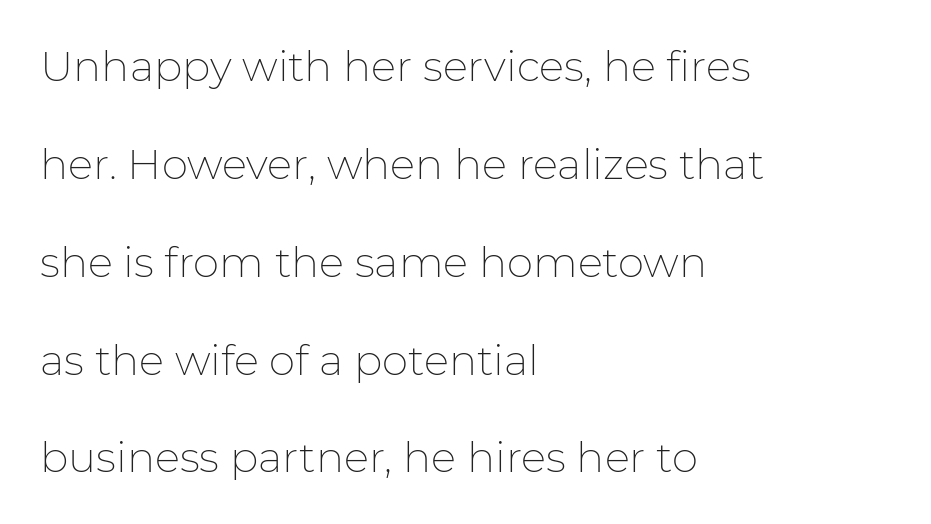
When letters stand straight like this, we call the style roman or upright. Standard letterfit; no display-style spreading of the glyphs. I'd call this a sans setting — the letters go barefoot. You could not count columns in this text — the font is proportionally spaced.
